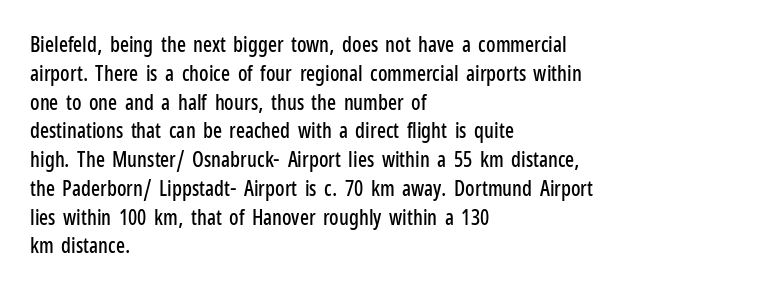
The compositor pushed each line to the left boundary. The strip under each line holds only bare page. When letters stand straight like this, we call the style roman or upright. Letter spacing: default. In terms of leading, this rendering sits right in the middle.
